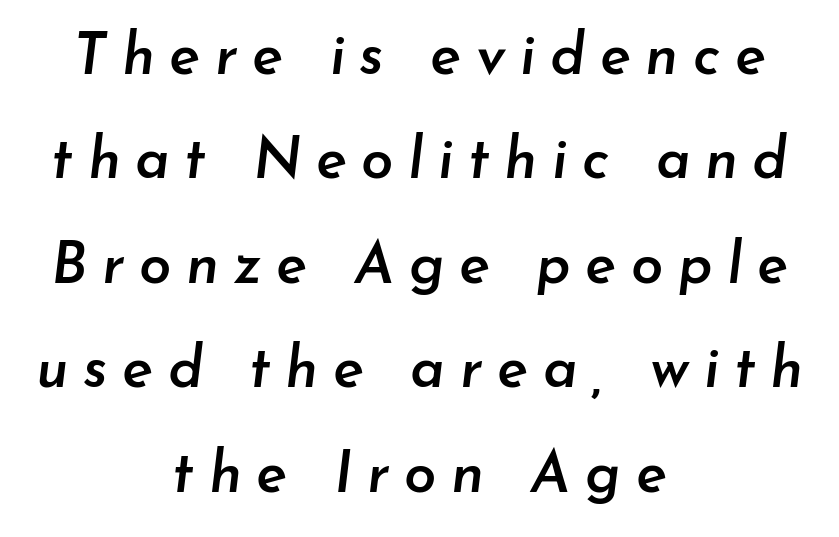
One-word summary of the alignment: center. It's the slanting kind of type. Look at the stroke-to-counter ratio: somewhat heavy, a semibold. These lines are rendered in a variable-pitch font.
